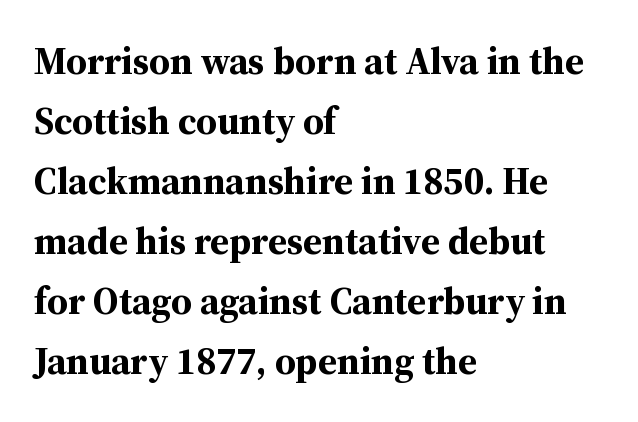
Q: Is the text bold? A: Yes.
Q: Is the text italic (slanted)? A: No, it is upright.
Q: Is the typeface a serif or a sans-serif typeface? A: Serif.
Q: Is the text underlined? A: No.
Q: How is the paragraph aligned? A: Left-aligned.
Q: Is the spacing between letters normal or unusually wide? A: Normal.
Q: Is the spacing between lines tight, normal or loose? A: Normal.
Q: Width (condensed, normal, or wide)? A: Normal.
Q: Stroke contrast? A: Medium.
Q: x-height? A: Medium.
Q: Monospaced? A: No.
